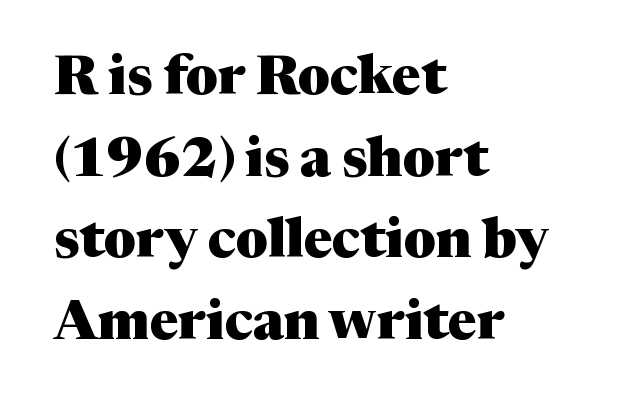
The image shows 54 px heavy serif type, upright; set left-aligned, normal line spacing (1.51x), normal letter spacing, not underlined; medium stroke contrast and a medium x-height.
